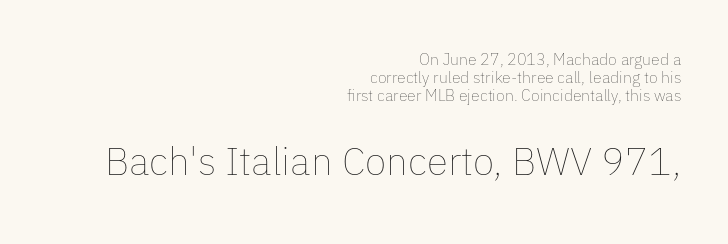
A typesetter would call this zero additional tracking. Type size steps up from the first block to the second. Each stroke keeps to a modest, everyday thickness or less. Notice how descenders almost collide with the ascenders below — that's tight leading.
